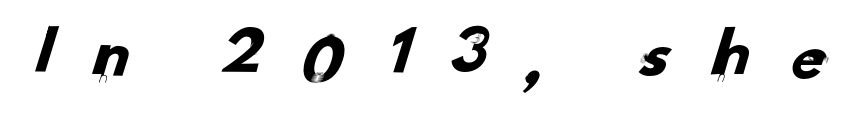
The type family on display is of the sans-serif kind. Words float on clear page, feet unadorned. A typesetter would call this proportional, since set widths differ per character. Loose tracking; the words dissolve into strings of separated letters.
